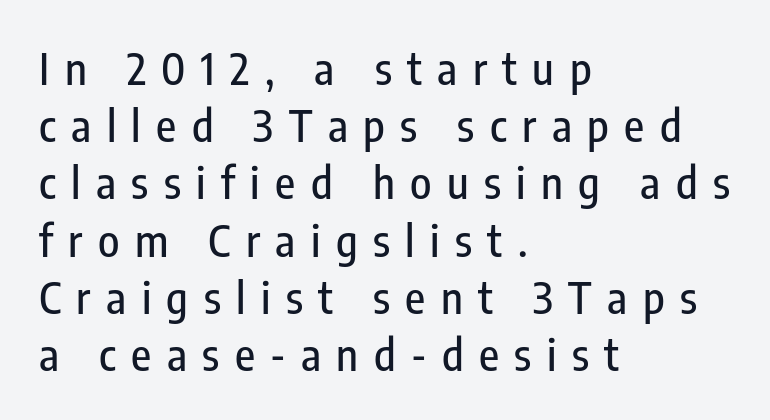
{"serif": "no", "italic": "no", "width": "condensed", "stroke_contrast": "low", "x_height": "medium", "monospaced": "no", "underline": "no", "align": "left", "line_spacing": "normal", "line_spacing_ratio": 1.3, "letter_spacing": "wide", "letter_spacing_em": 0.35, "glyph_px": 44}
